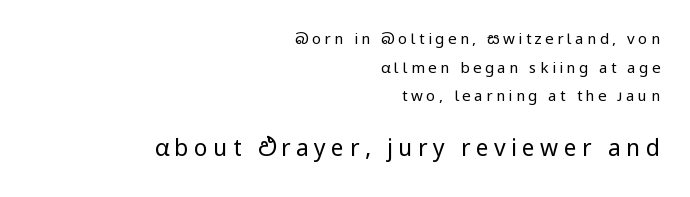
The font's upright variant was chosen for this text. If you drew a ruler down the right edge, every line would touch it. The tracking reads as deliberately expanded to a designer's eye. Is the type heavy? It reads as light-to-regular instead. The specimen omits any rule beneath the text block's lines. Line spacing here is loose.
